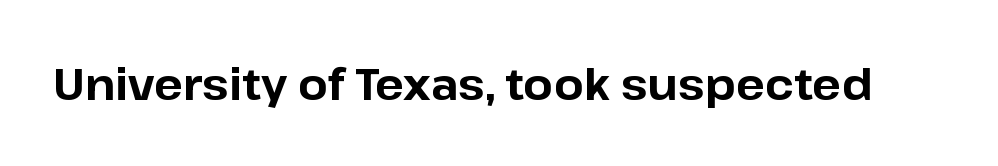
I'd call this a sans setting — the letters go barefoot. It's the straight-up-and-down kind of type. This rendering leaves character spacing at its baseline value. The face used here is proportionally spaced, like ordinary book or web type. Heft: maximum for text — a bold. Clear beneath every line of the passage.
